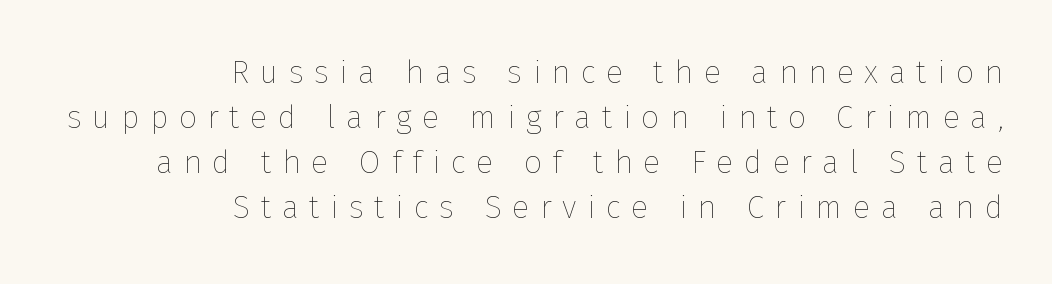
The strokes carry an ordinary text weight at most. This rendering widens character spacing well past its baseline value. The designer left line spacing at the default. The compositor pushed each line to the right boundary.
